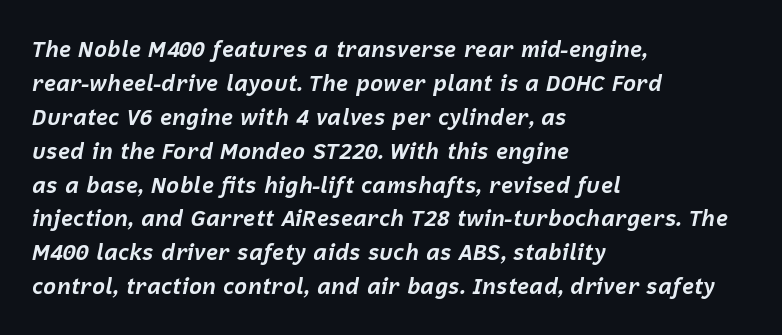
Q: Is the text bold? A: Yes.
Q: Is the text italic (slanted)? A: Yes, it leans right by about 12 degrees.
Q: Is the text underlined? A: No.
Q: How is the paragraph aligned? A: Left-aligned.
Q: Is the spacing between letters normal or unusually wide? A: Normal.
Q: Is the spacing between lines tight, normal or loose? A: Normal.
